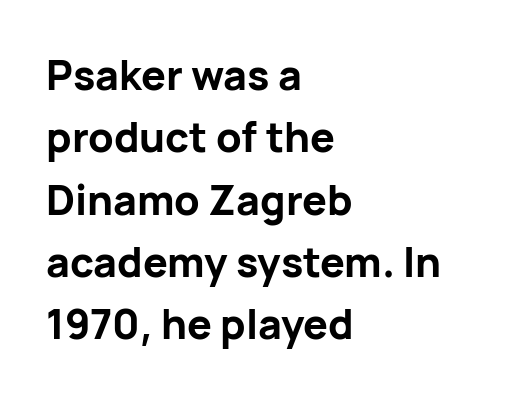
{"serif": "no", "italic": "no", "bold": "yes", "weight": "bold", "width": "normal", "stroke_contrast": "low", "x_height": "medium", "monospaced": "no", "underline": "no", "align": "left", "line_spacing": "normal", "line_spacing_ratio": 1.52, "letter_spacing": "normal", "letter_spacing_em": 0.0, "glyph_px": 41}
